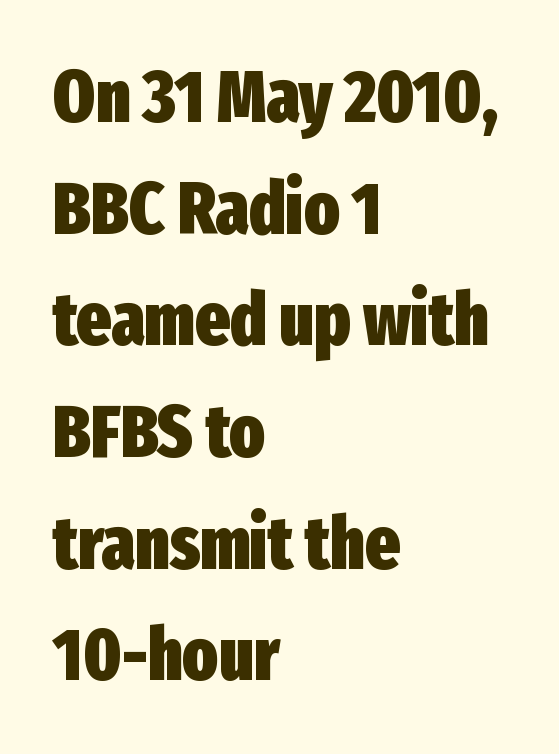
Q: Is the text bold? A: Yes.
Q: Is the text italic (slanted)? A: No, it is upright.
Q: Is the typeface a serif or a sans-serif typeface? A: Sans-serif.
Q: Is the text underlined? A: No.
Q: How is the paragraph aligned? A: Left-aligned.
Q: Is the spacing between letters normal or unusually wide? A: Normal.
Q: Is the spacing between lines tight, normal or loose? A: Normal.
Q: Width (condensed, normal, or wide)? A: Condensed.
Q: Stroke contrast? A: Low.
Q: x-height? A: Medium.
Q: Monospaced? A: No.
